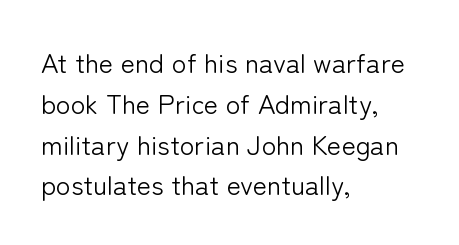
{"italic": "no", "bold": "no", "underline": "no", "align": "left", "line_spacing": "normal", "line_spacing_ratio": 1.51, "letter_spacing": "normal", "letter_spacing_em": 0.0, "glyph_px": 27}
